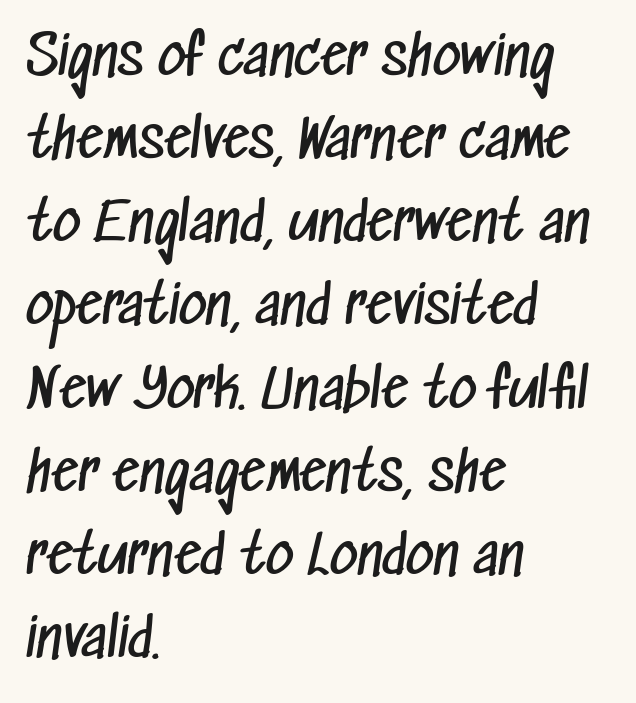
The image shows 54 px regular-weight, condensed sans-serif type; set left-aligned, normal line spacing (1.54x), normal letter spacing, not underlined; low stroke contrast and a medium x-height.
